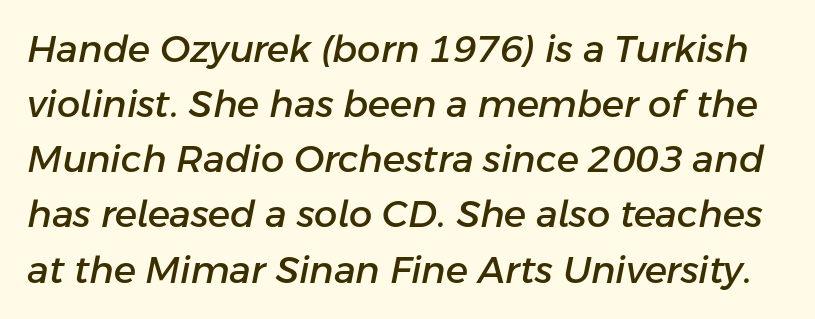
{"italic": "yes", "lean": "right", "slant_degrees": 11, "width": "normal", "stroke_contrast": "low", "x_height": "medium", "monospaced": "no", "underline": "no", "line_spacing": "normal", "line_spacing_ratio": 1.49, "letter_spacing": "normal", "letter_spacing_em": 0.0, "glyph_px": 37}
